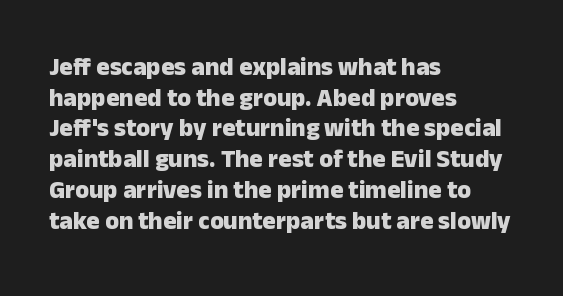
{"italic": "no", "bold": "yes", "underline": "no", "align": "left", "line_spacing_ratio": 1.23, "letter_spacing": "normal", "letter_spacing_em": 0.0, "glyph_px": 25}
